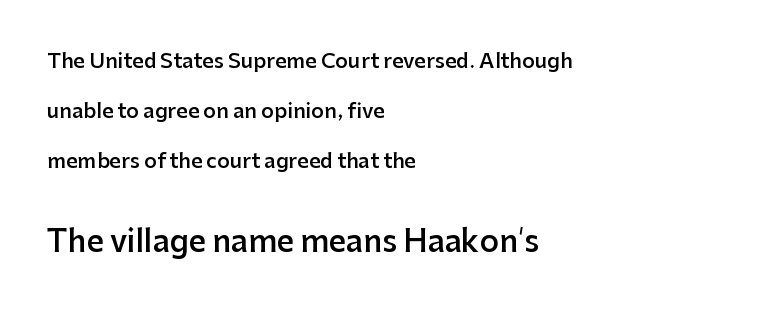
{"serif": "no", "italic": "no", "bold": "semi", "weight": "semibold", "width": "normal", "stroke_contrast": "low", "x_height": "medium", "monospaced": "no", "underline": "no", "align": "left", "line_spacing": "loose", "line_spacing_ratio": 2.49, "letter_spacing": "normal", "letter_spacing_em": 0.0, "larger_block": "second", "size_ratio": 1.5, "glyph_px": 30}
